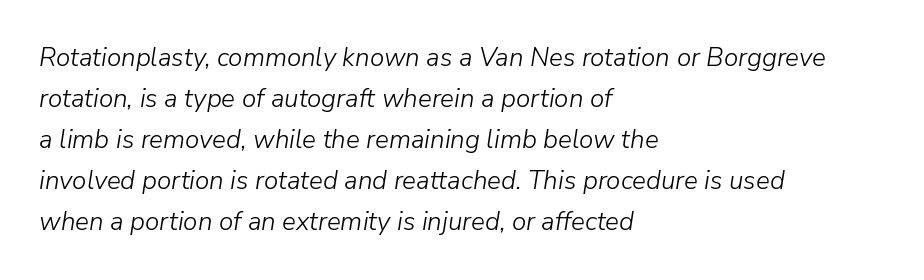
The image shows 26 px text type, italic (leaning right); set left-aligned, normal line spacing (1.58x), normal letter spacing, not underlined.
